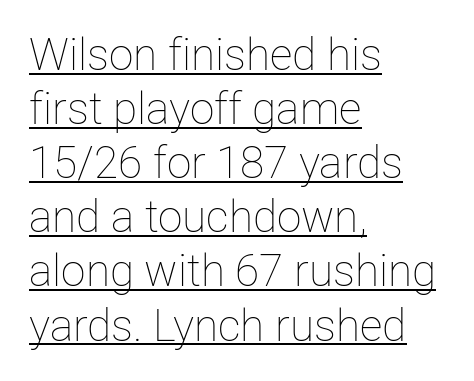
The image shows 44 px thin type, upright; set left-aligned, line spacing 1.23x, normal letter spacing, underlined; low stroke contrast and a medium x-height.
